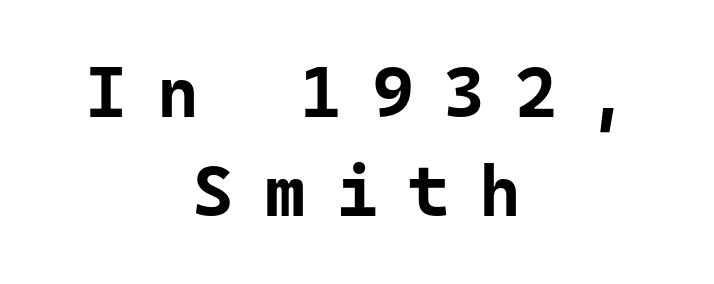
The image shows 72 px bold sans-serif type, upright; set centered, normal line spacing (1.38x), unusually wide letter spacing (+0.41 em), not underlined; low stroke contrast and a medium x-height.
